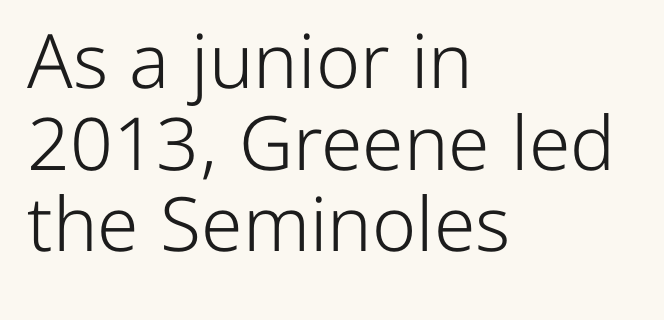
{"serif": "no", "italic": "no", "bold": "no", "weight": "light", "width": "normal", "stroke_contrast": "low", "x_height": "medium", "monospaced": "no", "underline": "no", "align": "left", "line_spacing": "tight", "line_spacing_ratio": 1.09, "letter_spacing": "normal", "letter_spacing_em": 0.0, "glyph_px": 75}
